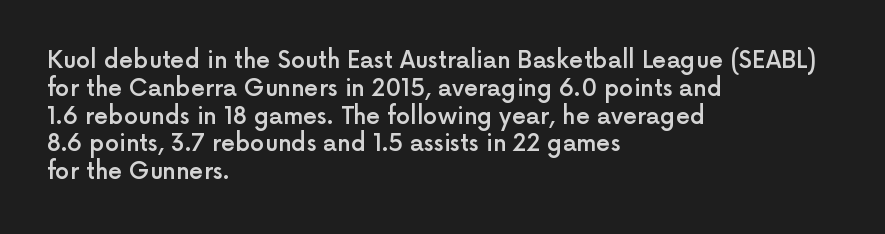
{"italic": "no", "bold": "semi", "underline": "no", "align": "left", "line_spacing_ratio": 1.21, "letter_spacing": "normal", "letter_spacing_em": 0.0, "glyph_px": 23}
